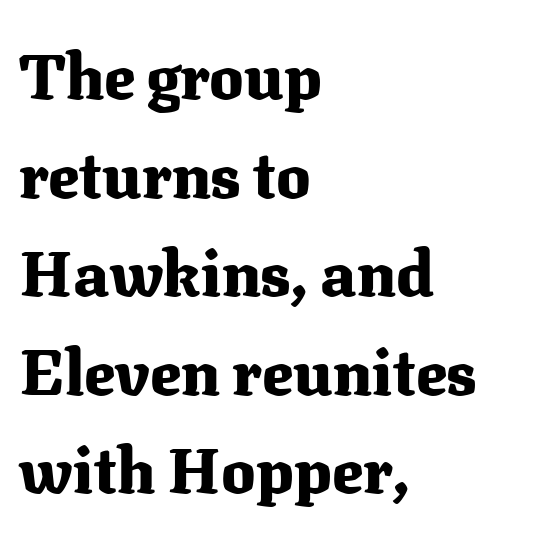
{"serif": "yes", "italic": "no", "bold": "yes", "weight": "heavy", "width": "normal", "stroke_contrast": "medium", "x_height": "medium", "monospaced": "no", "underline": "no", "align": "left", "line_spacing": "normal", "line_spacing_ratio": 1.54, "letter_spacing": "normal", "letter_spacing_em": 0.0, "glyph_px": 64}
